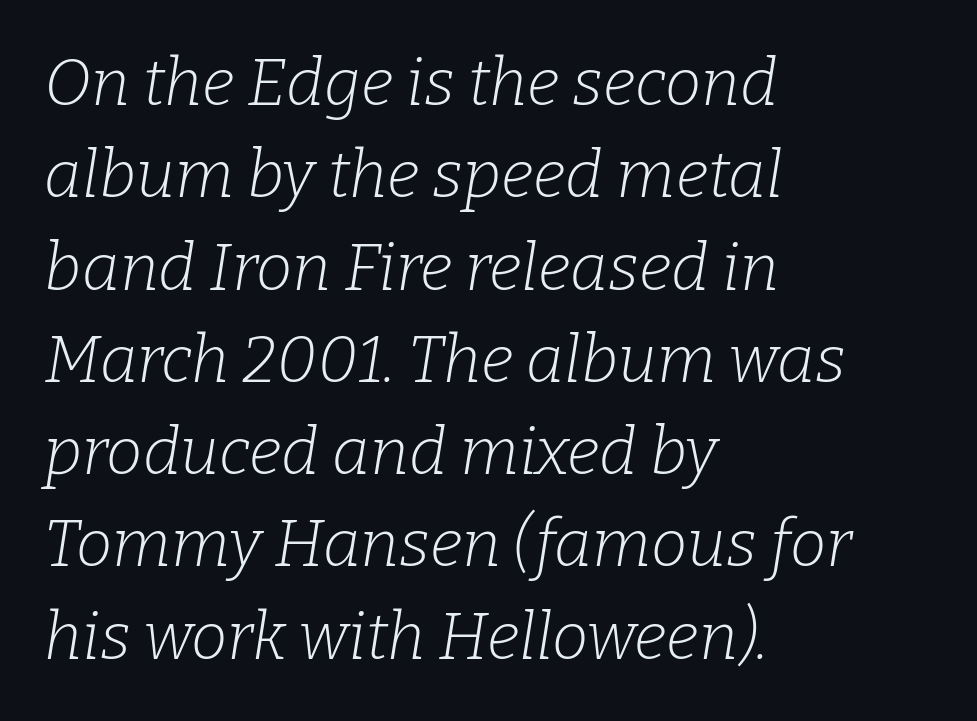
{"serif": "yes", "italic": "yes", "lean": "right", "slant_degrees": 9, "bold": "no", "weight": "light", "width": "normal", "stroke_contrast": "low", "x_height": "medium", "monospaced": "no", "underline": "no", "align": "left", "line_spacing": "normal", "line_spacing_ratio": 1.42, "letter_spacing": "normal", "letter_spacing_em": 0.0, "glyph_px": 65}
